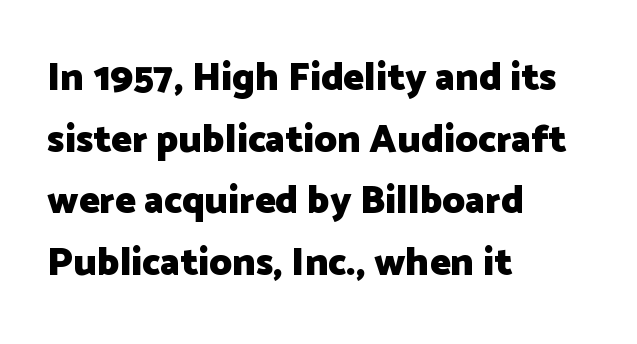
No feet cap the strokes, marking this as sans-serif type. The letters stand upright; this is a roman face. The face used here is proportionally spaced, like ordinary book or web type. What's the leading like? Ordinary, nothing unusual. These lines stack with their left ends in a neat column. Set as a true bold cut, around the 700 mark.
